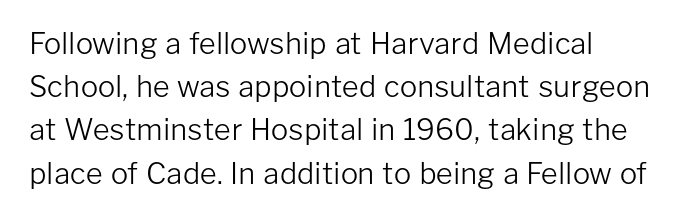
{"serif": "no", "italic": "no", "bold": "no", "weight": "light", "width": "normal", "stroke_contrast": "low", "x_height": "medium", "monospaced": "no", "underline": "no", "align": "left", "line_spacing": "normal", "line_spacing_ratio": 1.49, "letter_spacing": "normal", "letter_spacing_em": 0.0, "glyph_px": 29}
